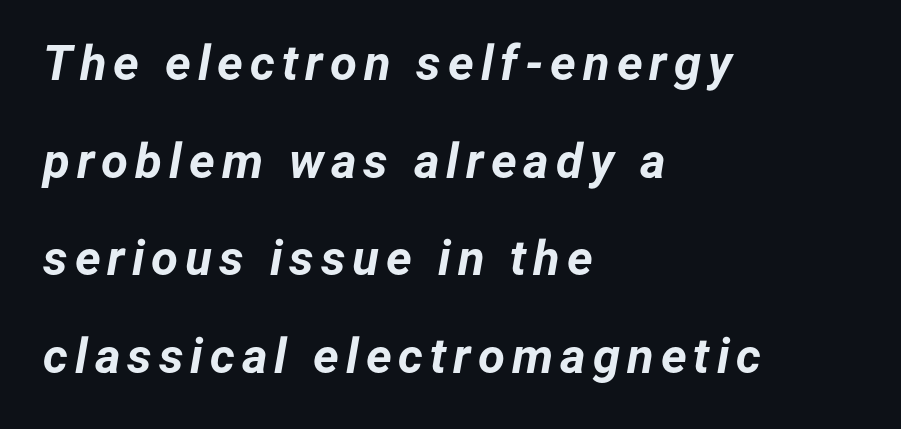
Note the varied advance widths — an 'i' is clearly narrower than an 'm'. Is the block centered? No — it sits flush against the left margin. Notice the wide empty band between every row — that's loose leading. If you drew a line through each stem, it would be angled.
